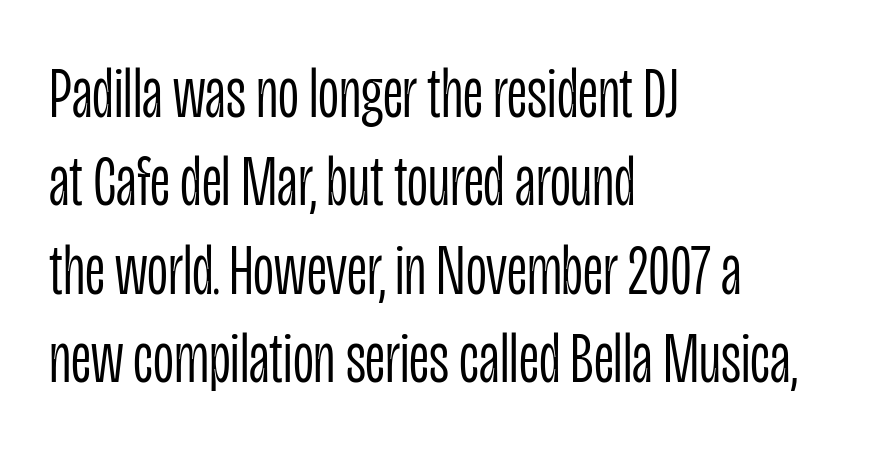
Do the characters align in a grid? No, the font is proportional. The typeface chosen for these lines omits serifs. Standard letterfit; no display-style spreading of the glyphs. Weight: regular or lighter.
